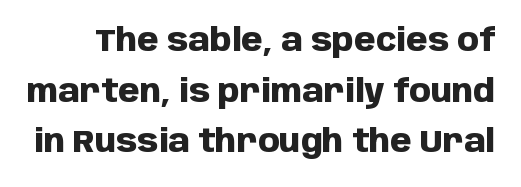
The image shows 31 px heavy sans-serif type, upright; set normal line spacing (1.63x), normal letter spacing, not underlined; low stroke contrast and a large x-height.
